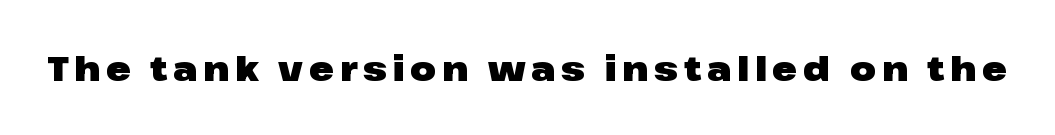
Q: Is the text bold? A: Yes.
Q: Is the text italic (slanted)? A: No, it is upright.
Q: Is the typeface a serif or a sans-serif typeface? A: Sans-serif.
Q: Is the text underlined? A: No.
Q: Width (condensed, normal, or wide)? A: Wide.
Q: Stroke contrast? A: Low.
Q: x-height? A: Medium.
Q: Monospaced? A: No.
